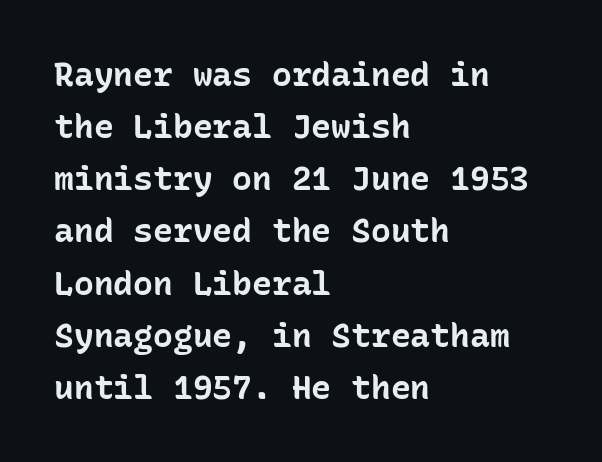
The image shows 33 px bold sans-serif type, upright, monospaced; set left-aligned, normal line spacing (1.58x), normal letter spacing, not underlined; low stroke contrast and a medium x-height.
